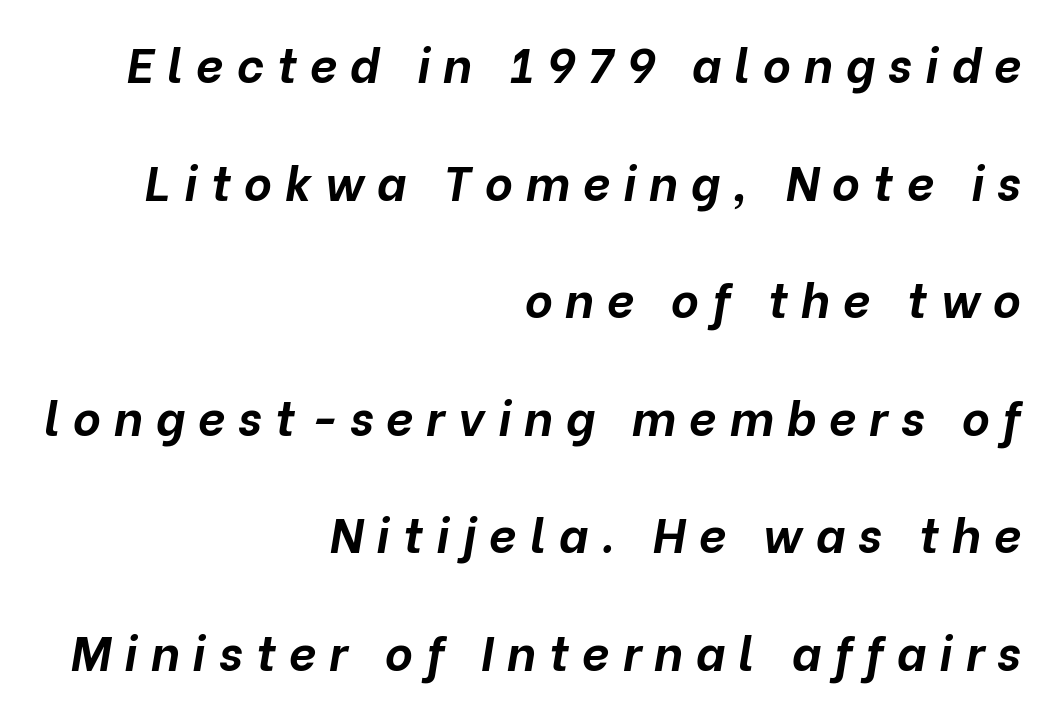
Q: Is the text bold? A: Yes.
Q: Is the text italic (slanted)? A: Yes, it leans right by about 10 degrees.
Q: Is the text underlined? A: No.
Q: How is the paragraph aligned? A: Right-aligned.
Q: Is the spacing between letters normal or unusually wide? A: Unusually wide.
Q: Is the spacing between lines tight, normal or loose? A: Loose.
Q: Width (condensed, normal, or wide)? A: Normal.
Q: Stroke contrast? A: Low.
Q: x-height? A: Medium.
Q: Monospaced? A: No.
